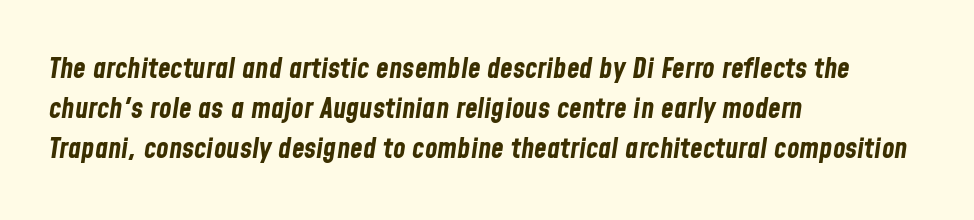
The image shows 29 px bold, condensed type, italic (leaning right); set left-aligned, normal line spacing (1.38x), normal letter spacing, not underlined; low stroke contrast and a medium x-height.
